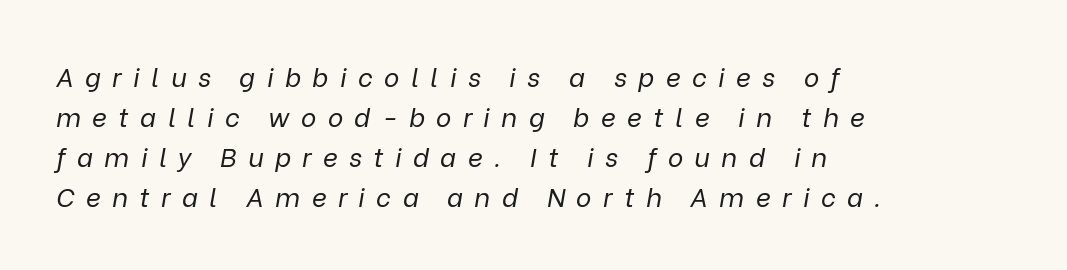
The image shows 26 px text type, italic (leaning right); set left-aligned, normal line spacing (1.54x), unusually wide letter spacing (+0.44 em), not underlined.
